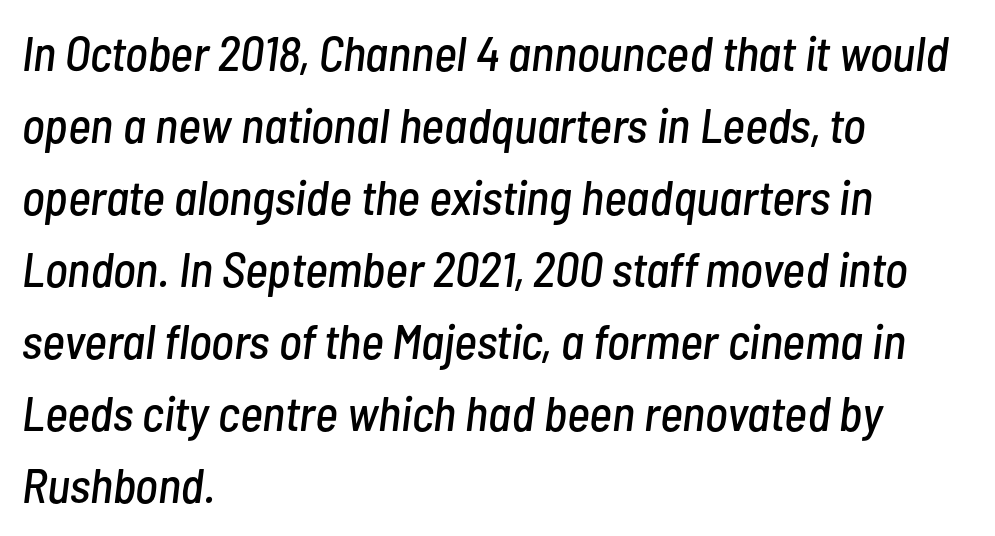
Line beginnings align vertically; line endings do not. Slanted lettering throughout. The glyphs are unaccompanied by any horizontal stroke below them. Honestly, the row spacing looks completely unremarkable. Think of a printed novel: that variable character pitch is what you see here.
